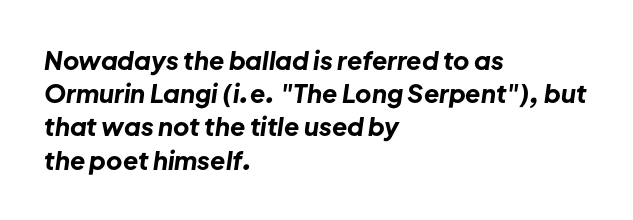
{"italic": "yes", "lean": "right", "slant_degrees": 8, "bold": "yes", "underline": "no", "align": "left", "line_spacing": "normal", "line_spacing_ratio": 1.33, "letter_spacing": "normal", "letter_spacing_em": 0.0, "glyph_px": 25}
